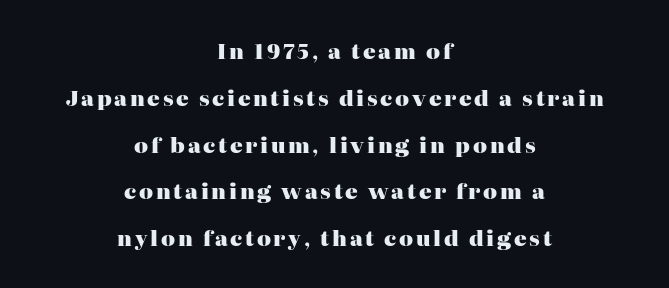
Descenders hang freely into open space. Posture: upright roman. These lines stand farther apart than default settings would place them. The glyphs have the mass of a bold cut.
